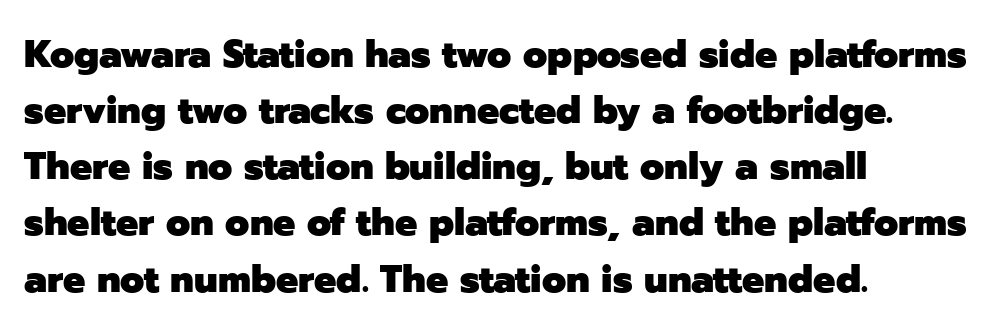
Interline gaps are of average width in this sample. Typeset ragged right — the left edge is the straight one. Typographic density is high because the face is bold. The face used here is rendered with its standard letterfit.
